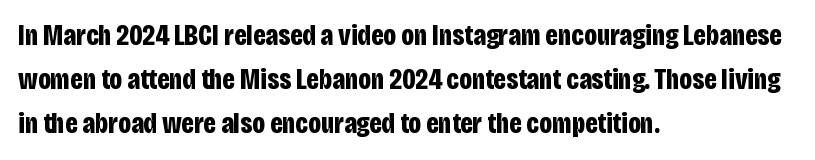
The image shows 29 px bold, condensed sans-serif type, upright; set left-aligned, normal line spacing (1.52x), normal letter spacing, not underlined; low stroke contrast and a large x-height.
